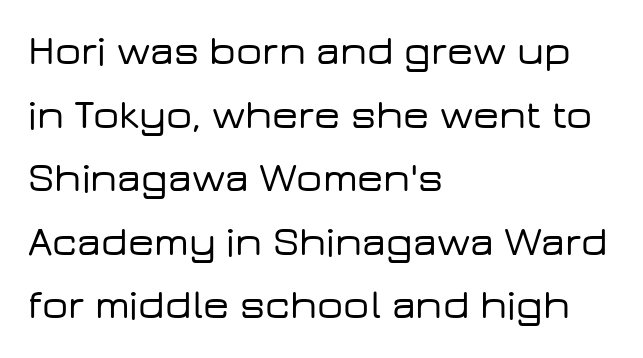
Descender tails drop into unmarked territory. Varying glyph widths throughout — classic text-font behaviour. The line texture is even and compact thanks to regular tracking. Notice how the stems are strictly vertical — no italics here. The space between consecutive lines is moderate.
